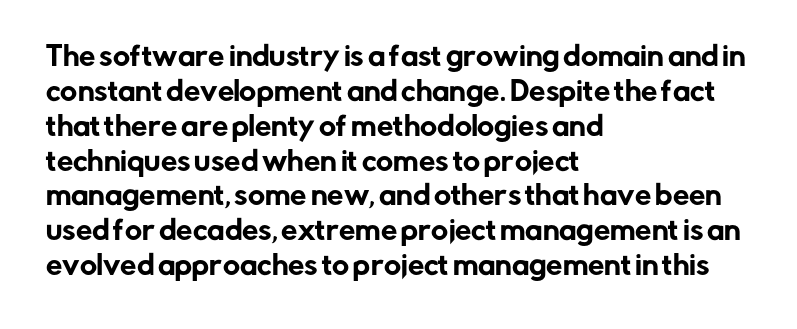
{"italic": "no", "underline": "no", "align": "left", "line_spacing": "normal", "line_spacing_ratio": 1.34, "letter_spacing": "normal", "letter_spacing_em": 0.0, "glyph_px": 26}
